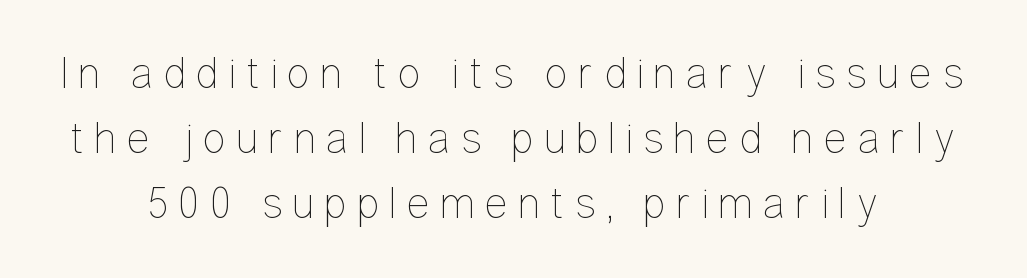
Q: Is the text bold? A: No.
Q: Is the text italic (slanted)? A: No, it is upright.
Q: Is the text underlined? A: No.
Q: How is the paragraph aligned? A: Centered.
Q: Is the spacing between letters normal or unusually wide? A: Unusually wide.
Q: Is the spacing between lines tight, normal or loose? A: Normal.
Q: Width (condensed, normal, or wide)? A: Condensed.
Q: Stroke contrast? A: Low.
Q: x-height? A: Medium.
Q: Monospaced? A: No.
